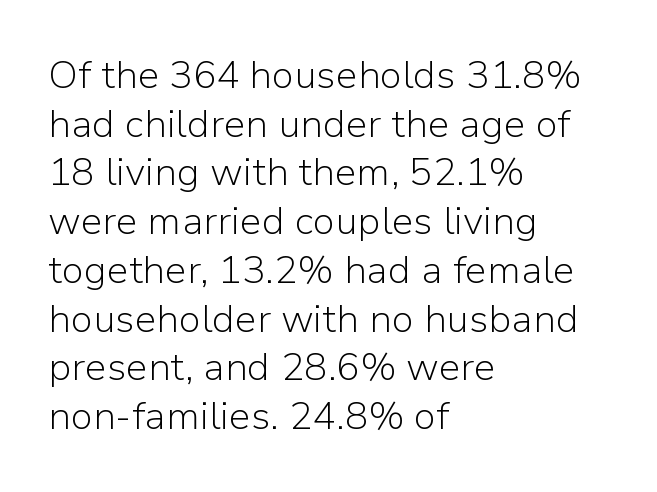
{"serif": "no", "italic": "no", "bold": "no", "weight": "light", "width": "normal", "stroke_contrast": "low", "x_height": "medium", "monospaced": "no", "underline": "no", "align": "left", "line_spacing": "normal", "line_spacing_ratio": 1.25, "letter_spacing": "normal", "letter_spacing_em": 0.0, "glyph_px": 39}
